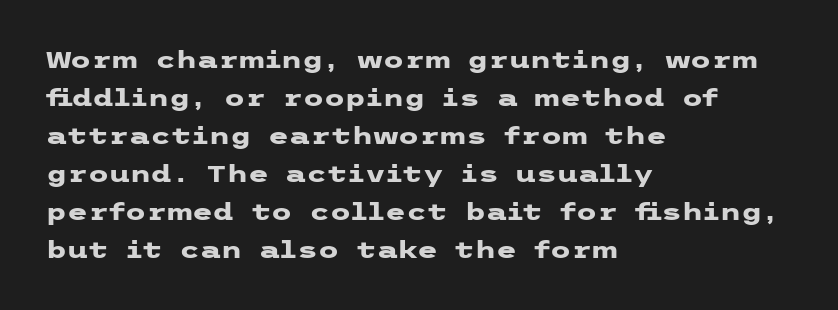
The space between consecutive lines is moderate. Alignment: flush left. The passage shown is not underscored anywhere. The type is set solid horizontally, with unmodified tracking. The characters look thick and weighty, a clear bold. Unlike italic type, these characters show no tilt at all.
